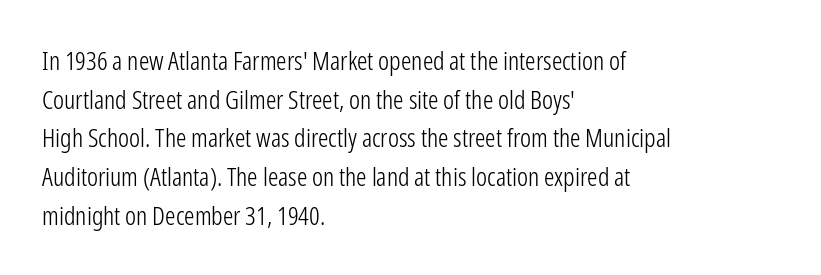
Posture: vertical. The weight tops out at a normal text grade. Words appear dense and cohesive because spacing is normal. If you drew a ruler down the left edge, every line would touch it. Line spacing here is normal. Underline: absent.
